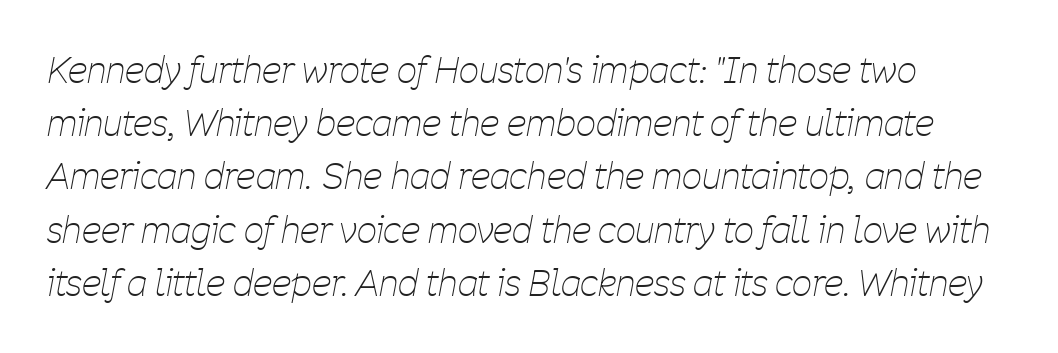
The image shows 35 px thin, condensed type, italic (leaning right); set normal line spacing (1.52x), normal letter spacing, not underlined; low stroke contrast and a medium x-height.
